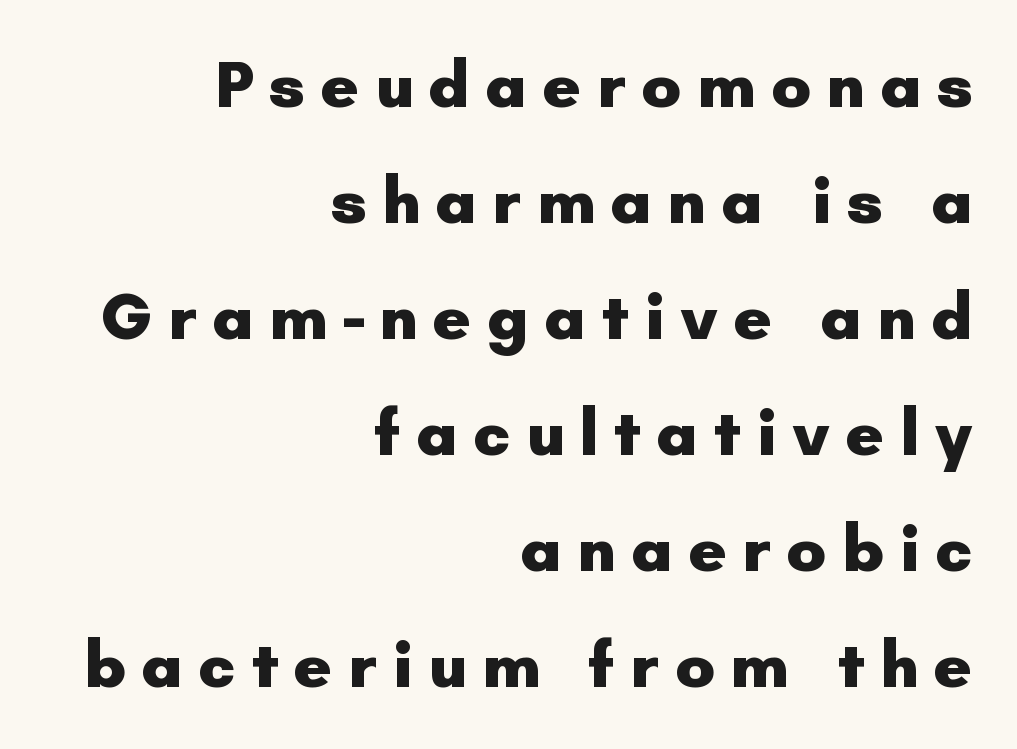
Q: Is the text bold? A: Yes.
Q: Is the text italic (slanted)? A: No, it is upright.
Q: Is the typeface a serif or a sans-serif typeface? A: Sans-serif.
Q: Is the text underlined? A: No.
Q: How is the paragraph aligned? A: Right-aligned.
Q: Is the spacing between letters normal or unusually wide? A: Unusually wide.
Q: Width (condensed, normal, or wide)? A: Normal.
Q: Stroke contrast? A: Low.
Q: x-height? A: Small.
Q: Monospaced? A: No.
